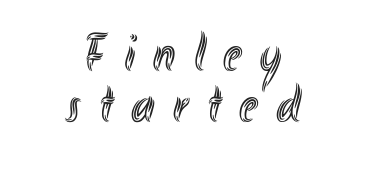
{"width": "condensed", "x_height": "small", "monospaced": "no", "underline": "no", "align": "center", "line_spacing": "tight", "line_spacing_ratio": 0.97, "letter_spacing": "wide", "letter_spacing_em": 0.35, "glyph_px": 53}
